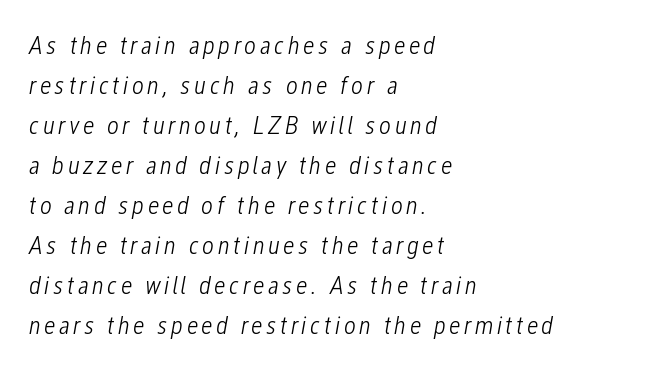
These lines sit exactly where default settings would place them. Which margin do the lines hug? The left one — the right edge is uneven. These glyphs show unthickened strokes, regular width or finer. Check under the words: just untouched page. Does the lettering tilt? It does — this is italic.
